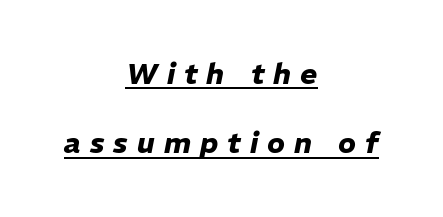
Q: Is the text bold? A: Yes.
Q: Is the text italic (slanted)? A: Yes, it leans right by about 11 degrees.
Q: Is the text underlined? A: Yes.
Q: How is the paragraph aligned? A: Centered.
Q: Is the spacing between letters normal or unusually wide? A: Unusually wide.
Q: Is the spacing between lines tight, normal or loose? A: Loose.
Q: Width (condensed, normal, or wide)? A: Normal.
Q: Stroke contrast? A: Low.
Q: x-height? A: Medium.
Q: Monospaced? A: No.
